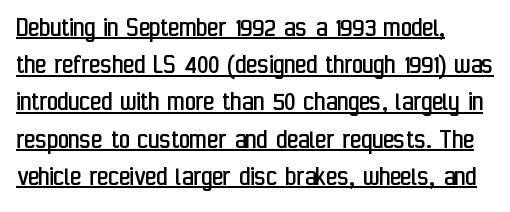
The image shows 30 px regular-weight, condensed sans-serif type, upright; set left-aligned, line spacing 1.24x, normal letter spacing, underlined; low stroke contrast and a medium x-height.
